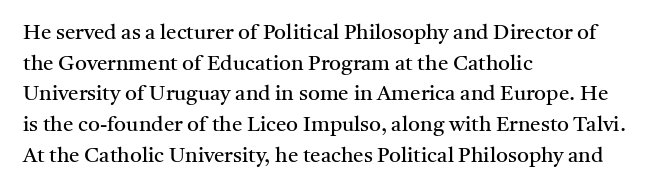
The image shows 21 px text type, upright; set left-aligned, normal line spacing (1.46x), normal letter spacing, not underlined.
